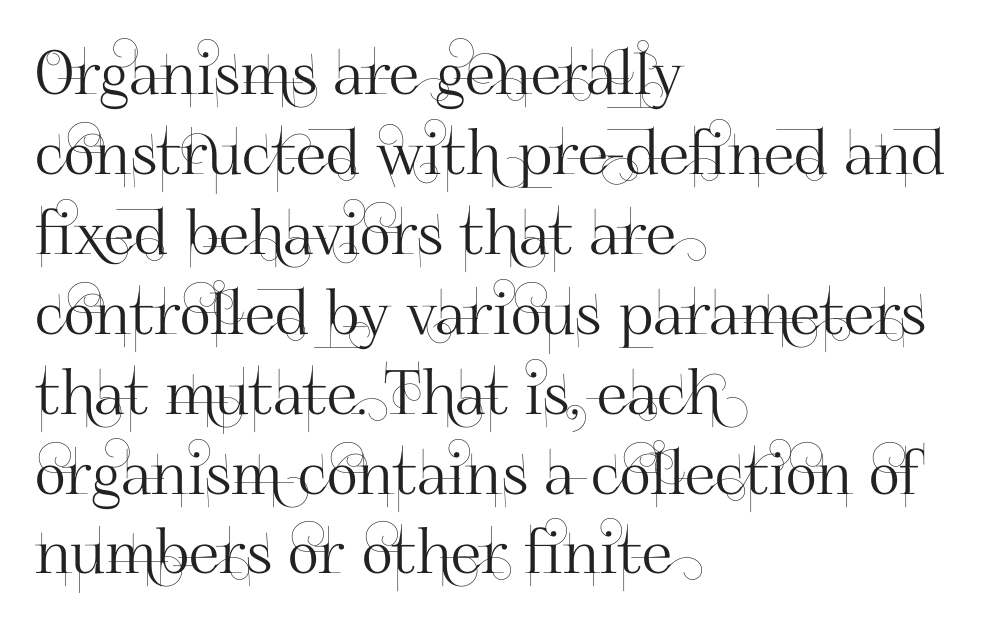
Q: Is the text italic (slanted)? A: No, it is upright.
Q: Is the typeface a serif or a sans-serif typeface? A: Sans-serif.
Q: Is the text underlined? A: No.
Q: How is the paragraph aligned? A: Left-aligned.
Q: Is the spacing between letters normal or unusually wide? A: Normal.
Q: Is the spacing between lines tight, normal or loose? A: Normal.
Q: Width (condensed, normal, or wide)? A: Normal.
Q: Stroke contrast? A: High.
Q: x-height? A: Small.
Q: Monospaced? A: No.
